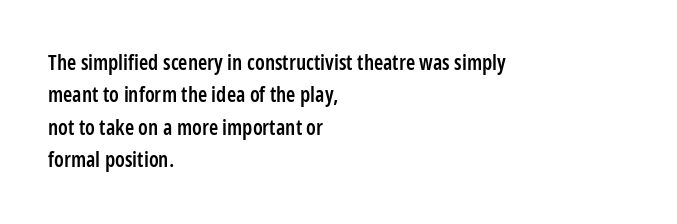
Italic? Not at all — the glyphs are vertical. Visually the block forms a straight wall on the left and a jagged coastline on the right. The horizontal fit of the characters is conventional and even. No word sits above an underline.
